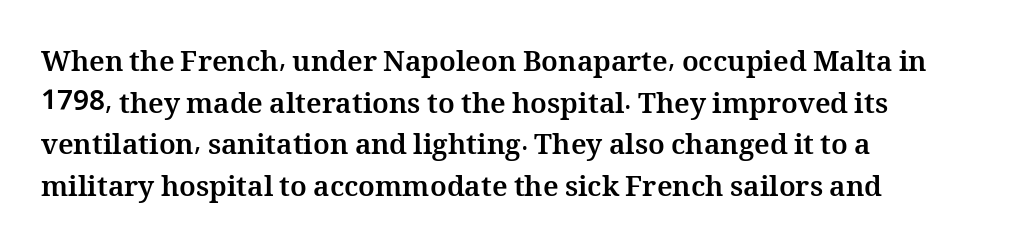
The image shows 28 px bold type, upright; set left-aligned, normal line spacing (1.49x), normal letter spacing, not underlined; medium stroke contrast and a medium x-height.
